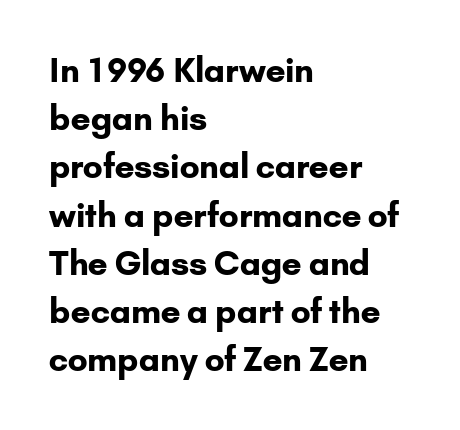
{"serif": "no", "italic": "no", "bold": "yes", "weight": "bold", "width": "normal", "stroke_contrast": "low", "x_height": "small", "monospaced": "no", "underline": "no", "align": "left", "line_spacing": "normal", "line_spacing_ratio": 1.46, "letter_spacing": "normal", "letter_spacing_em": 0.0, "glyph_px": 33}
